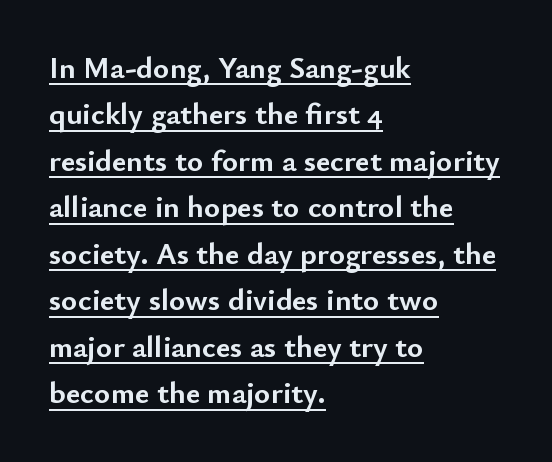
Q: Is the text bold? A: Yes.
Q: Is the text italic (slanted)? A: No, it is upright.
Q: Is the typeface a serif or a sans-serif typeface? A: Sans-serif.
Q: Is the text underlined? A: Yes.
Q: How is the paragraph aligned? A: Left-aligned.
Q: Is the spacing between letters normal or unusually wide? A: Normal.
Q: Is the spacing between lines tight, normal or loose? A: Normal.
Q: Width (condensed, normal, or wide)? A: Normal.
Q: Stroke contrast? A: Low.
Q: x-height? A: Small.
Q: Monospaced? A: No.
